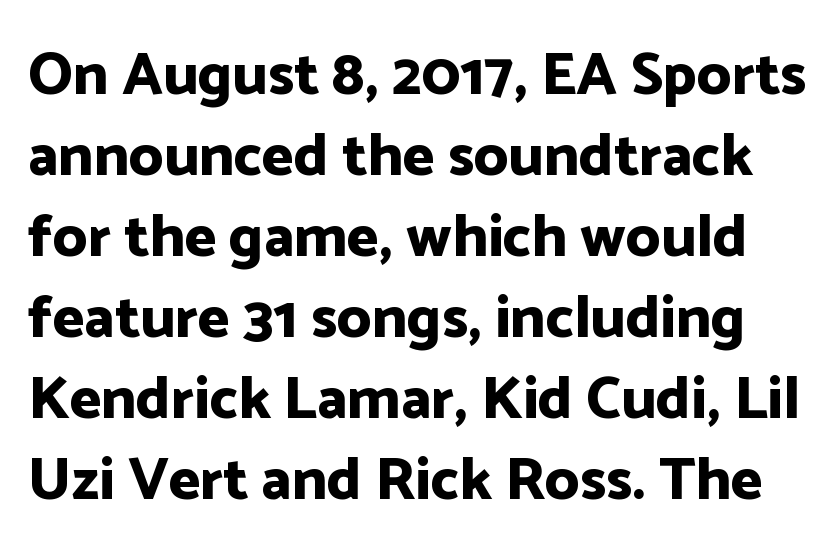
{"serif": "no", "italic": "no", "bold": "yes", "weight": "bold", "width": "normal", "stroke_contrast": "low", "x_height": "medium", "monospaced": "no", "underline": "no", "line_spacing": "normal", "line_spacing_ratio": 1.35, "letter_spacing": "normal", "letter_spacing_em": 0.0, "glyph_px": 60}
